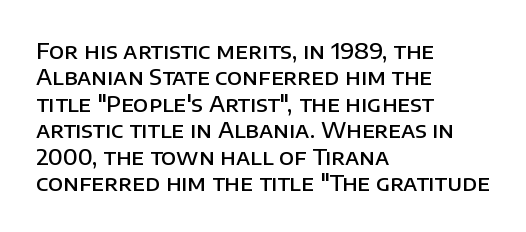
The image shows 22 px text type, upright; set left-aligned, line spacing 1.2x, normal letter spacing, not underlined.
